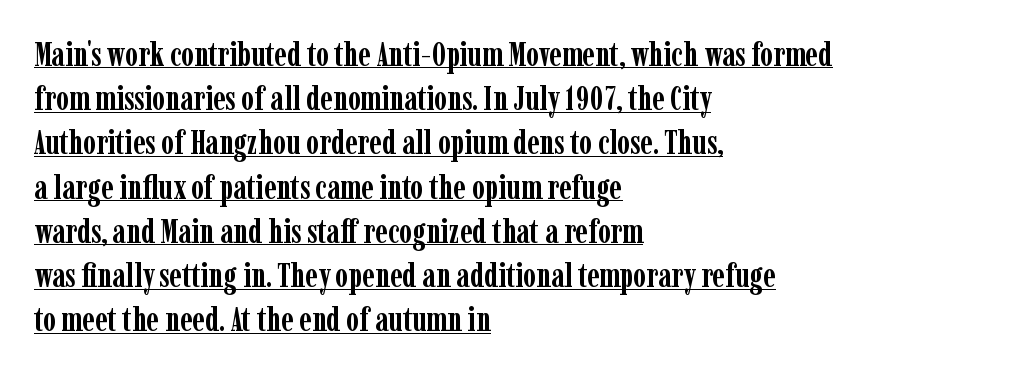
{"serif": "yes", "italic": "no", "bold": "yes", "weight": "semibold", "width": "condensed", "stroke_contrast": "low", "x_height": "medium", "monospaced": "no", "underline": "yes", "align": "left", "line_spacing": "normal", "line_spacing_ratio": 1.34, "letter_spacing": "normal", "letter_spacing_em": 0.0, "glyph_px": 33}
